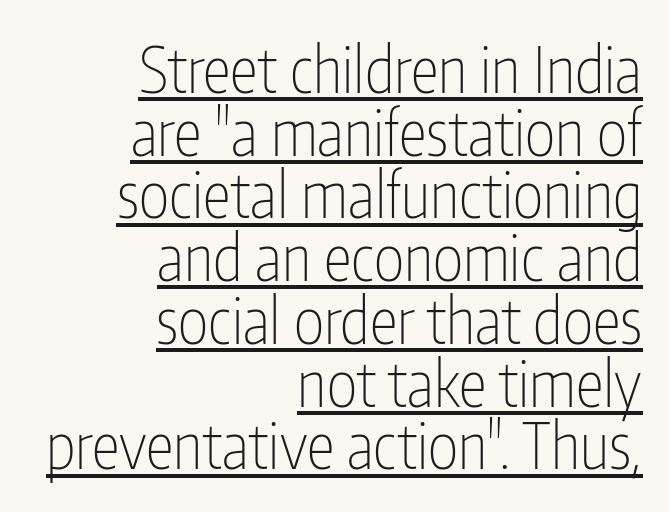
The specimen reads as upright at a glance. Baseline-to-baseline distance is barely more than the letter height. Is the block centered? No — it sits flush against the right margin. The strokes carry an ordinary text weight at most.
